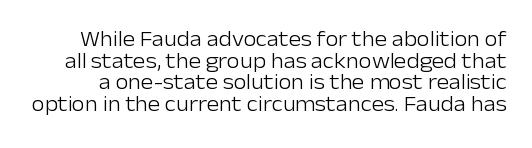
The image shows 21 px text type, upright; set tight line spacing (1.03x), normal letter spacing, not underlined.
